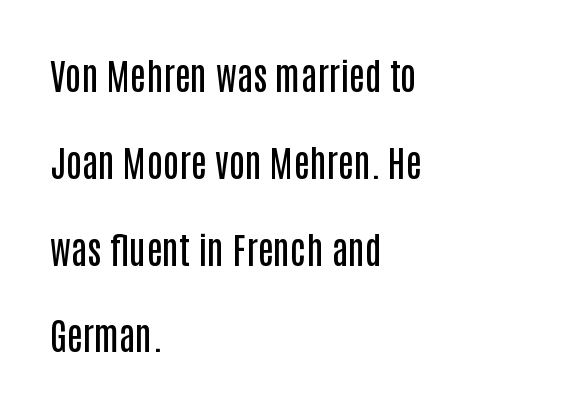
Typographic density is moderately raised because the face is semibold. This is sans-serif lettering, the kind often seen on screens and signage. Here the designer chose a conventional face with non-uniform glyph widths. Does the lettering tilt? It doesn't — this is upright. A typesetter would call this zero additional tracking. Each line starts at the same left margin while the right side varies.
